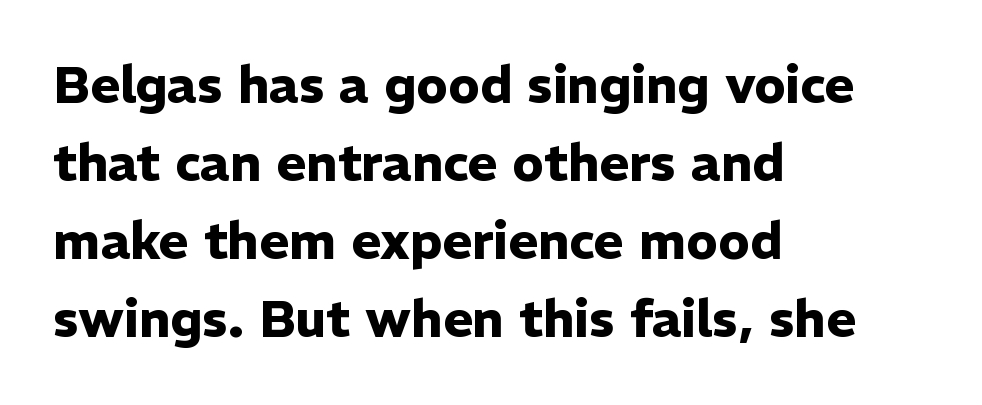
{"serif": "no", "italic": "no", "bold": "yes", "weight": "heavy", "width": "normal", "stroke_contrast": "low", "x_height": "medium", "monospaced": "no", "underline": "no", "align": "left", "line_spacing": "normal", "line_spacing_ratio": 1.53, "letter_spacing": "normal", "letter_spacing_em": 0.0, "glyph_px": 51}
